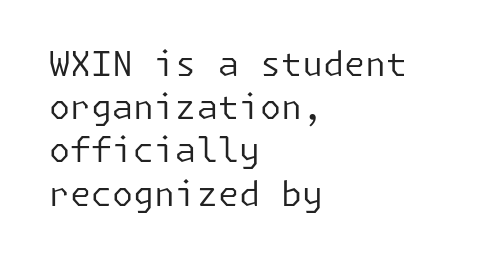
{"serif": "no", "italic": "no", "bold": "no", "weight": "regular", "width": "normal", "stroke_contrast": "low", "x_height": "medium", "underline": "no", "align": "left", "line_spacing": "normal", "line_spacing_ratio": 1.27, "letter_spacing": "normal", "letter_spacing_em": 0.0, "glyph_px": 34}
